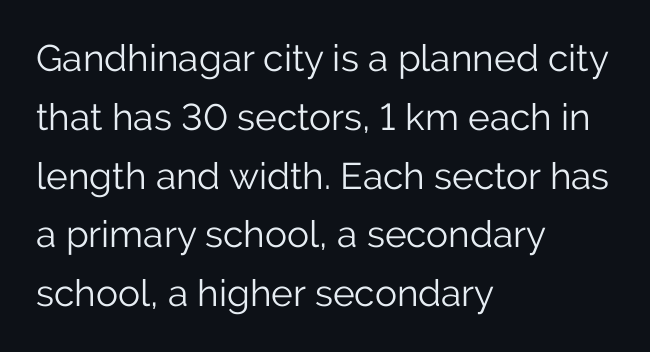
{"serif": "no", "italic": "no", "bold": "no", "weight": "light", "width": "normal", "stroke_contrast": "low", "x_height": "medium", "monospaced": "no", "underline": "no", "align": "left", "line_spacing": "normal", "line_spacing_ratio": 1.59, "letter_spacing": "normal", "letter_spacing_em": 0.0, "glyph_px": 37}
